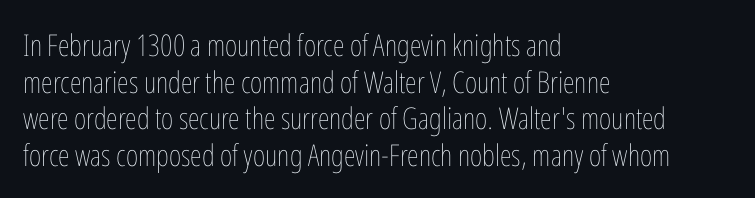
The image shows 30 px thin, condensed type, upright; set left-aligned, line spacing 1.22x, normal letter spacing, not underlined; low stroke contrast and a medium x-height.
